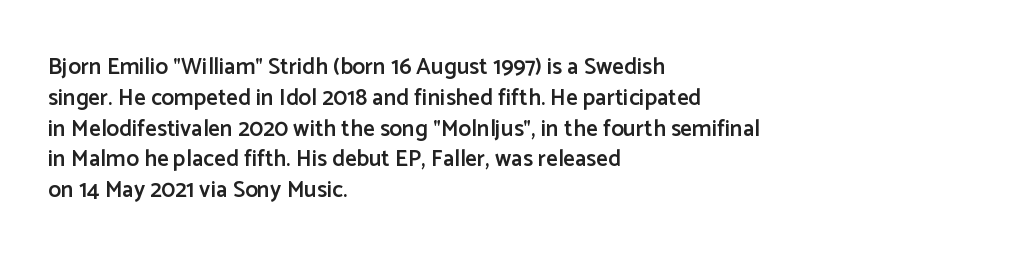
Q: Is the text bold? A: Semi-bold.
Q: Is the text italic (slanted)? A: No, it is upright.
Q: Is the text underlined? A: No.
Q: How is the paragraph aligned? A: Left-aligned.
Q: Is the spacing between letters normal or unusually wide? A: Normal.
Q: Is the spacing between lines tight, normal or loose? A: Normal.
